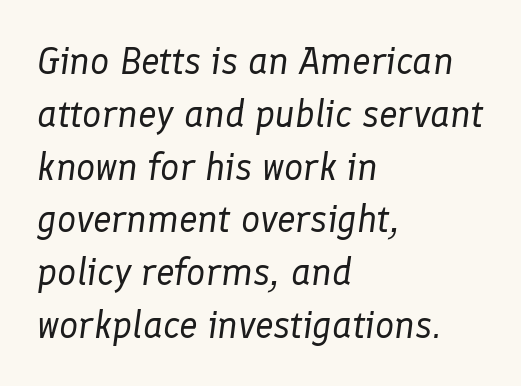
Each letter keeps its own natural width here, so spacing adapts to shape. The cut favours lightness, reaching ordinary text weight at its darkest. Italic? Definitely — the glyphs are oblique. Descenders hang freely into open space.
